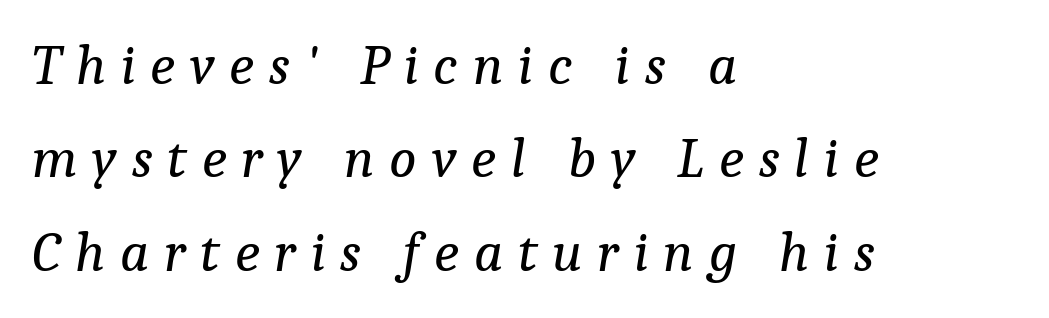
Proportional: the letters do not fall into vertical columns. Check the space under the baseline: it is left empty. Line spacing here is normal. The lines are quadded left. No heavy texture on the line: the type isn't bold.
